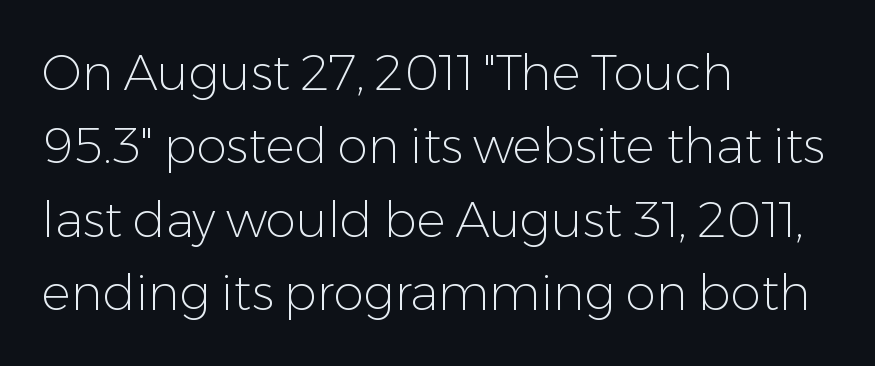
The image shows 49 px light sans-serif type, upright; set left-aligned, normal line spacing (1.5x), normal letter spacing, not underlined; low stroke contrast and a medium x-height.
